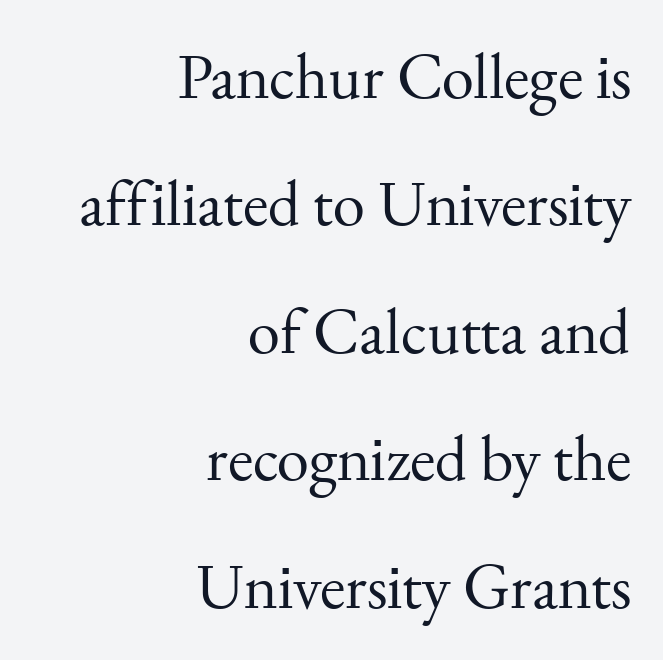
Q: Is the text bold? A: No.
Q: Is the text italic (slanted)? A: No, it is upright.
Q: Is the typeface a serif or a sans-serif typeface? A: Serif.
Q: Is the text underlined? A: No.
Q: How is the paragraph aligned? A: Right-aligned.
Q: Is the spacing between letters normal or unusually wide? A: Normal.
Q: Is the spacing between lines tight, normal or loose? A: Loose.
Q: Width (condensed, normal, or wide)? A: Normal.
Q: Stroke contrast? A: Medium.
Q: x-height? A: Small.
Q: Monospaced? A: No.
